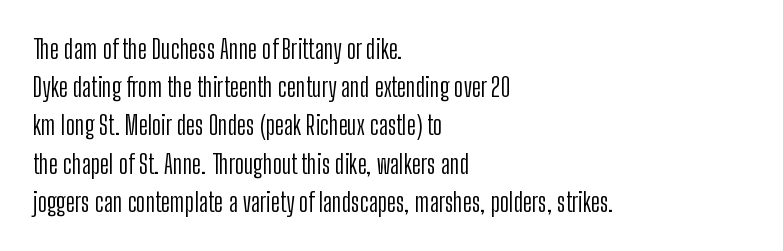
The image shows 26 px text type, upright; set left-aligned, normal line spacing (1.47x), normal letter spacing, not underlined.
